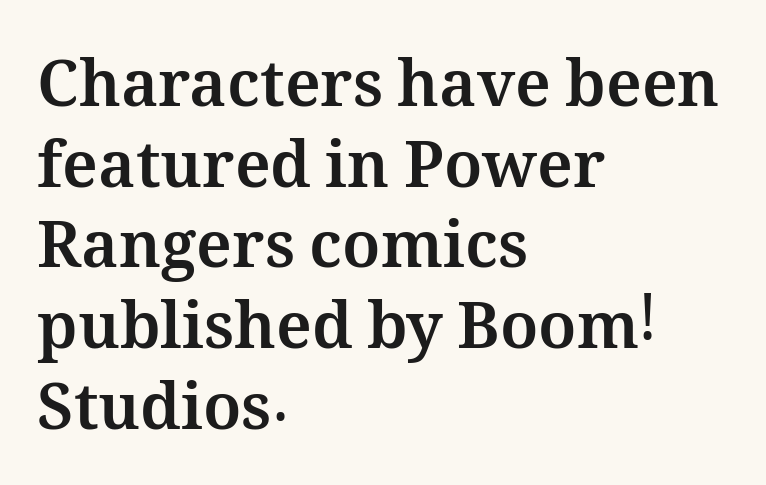
In terms of letterspacing, this is plain default setting. Looks like regular typesetting: each glyph gets only the width it needs. Rule under the text: the space is simply empty. Quick note: not italic, upright. The strokes are fattened all the way to bold.
